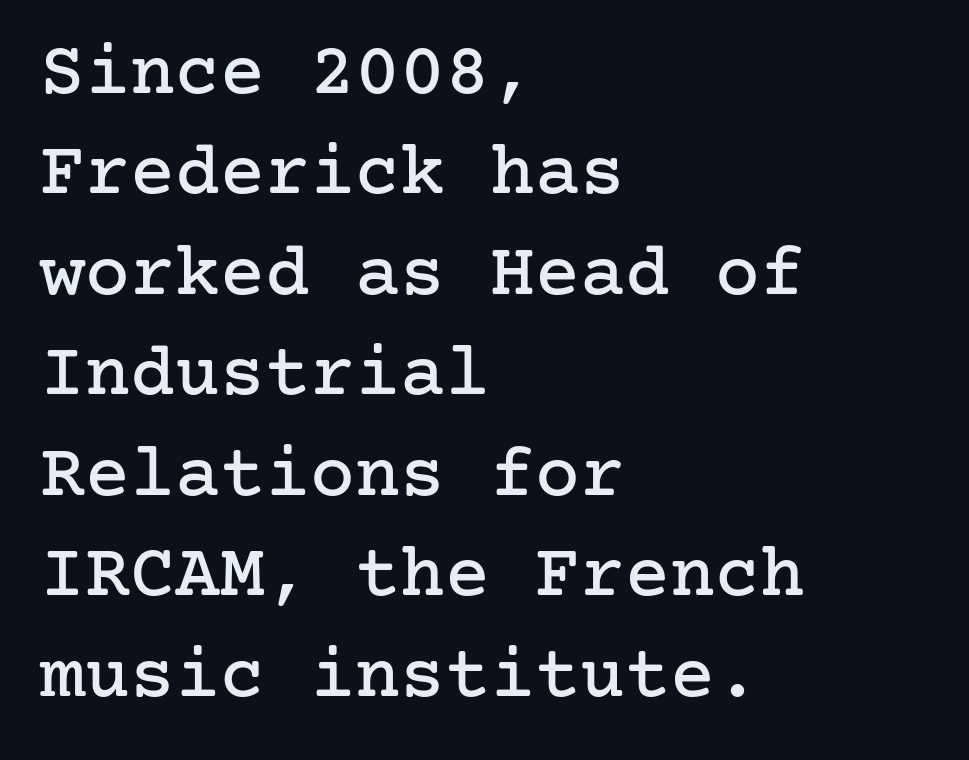
The image shows 75 px serif type, upright; set left-aligned, normal line spacing (1.34x), normal letter spacing, not underlined; low stroke contrast and a medium x-height.
